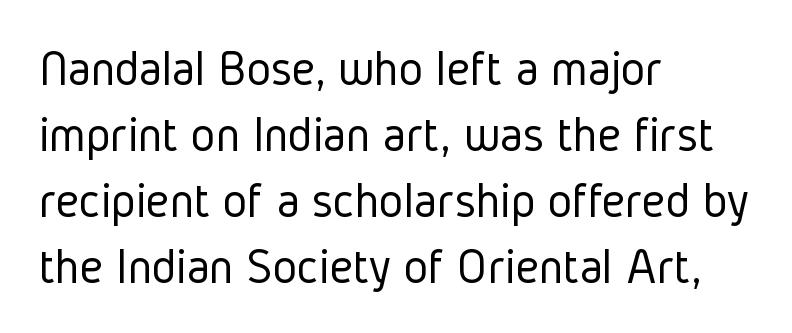
Q: Is the text bold? A: No.
Q: Is the text italic (slanted)? A: No, it is upright.
Q: Is the typeface a serif or a sans-serif typeface? A: Sans-serif.
Q: Is the text underlined? A: No.
Q: How is the paragraph aligned? A: Left-aligned.
Q: Is the spacing between letters normal or unusually wide? A: Normal.
Q: Is the spacing between lines tight, normal or loose? A: Normal.
Q: Width (condensed, normal, or wide)? A: Condensed.
Q: Stroke contrast? A: Low.
Q: x-height? A: Medium.
Q: Monospaced? A: No.
